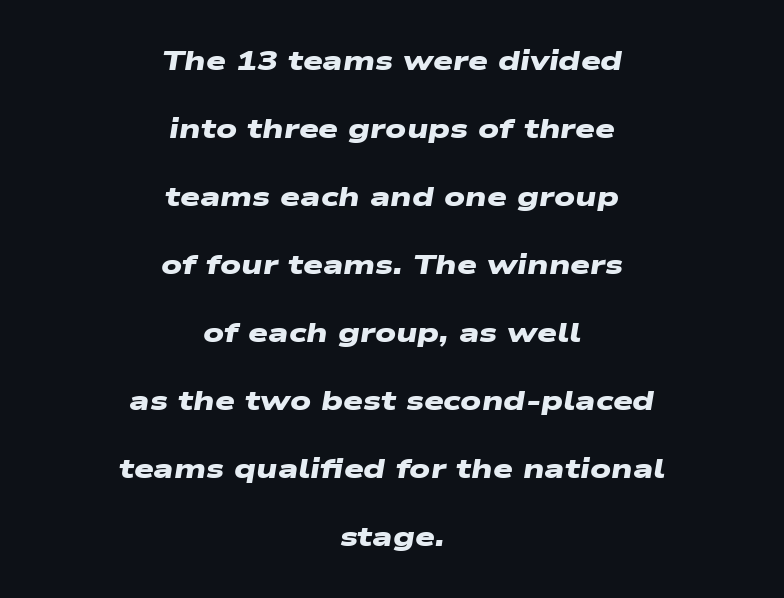
The image shows 28 px heavy, wide sans-serif type; set centered, loose line spacing (2.43x), normal letter spacing, not underlined; low stroke contrast and a medium x-height.
